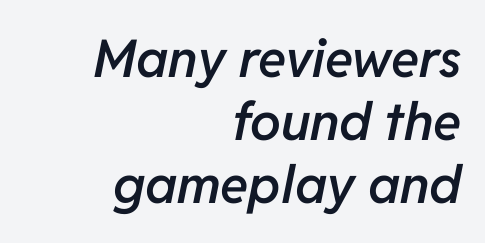
The image shows 52 px semibold type, italic (leaning right); set right-aligned, line spacing 1.21x, normal letter spacing, not underlined; low stroke contrast and a medium x-height.
